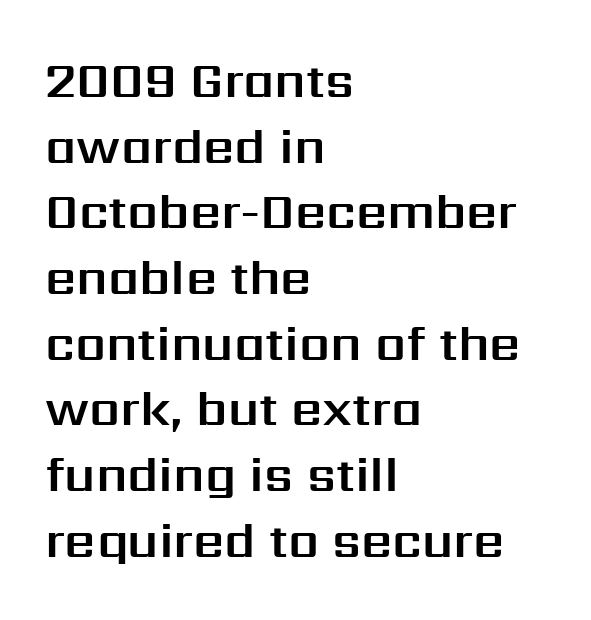
The compositor pushed each line to the left boundary. The passage shown stacks its lines at a standard gap. Each row of text sits above clean, open space. What stands out about the letter spacing? Nothing — it is the standard amount. You could not count columns in this text — the font is proportionally spaced.
